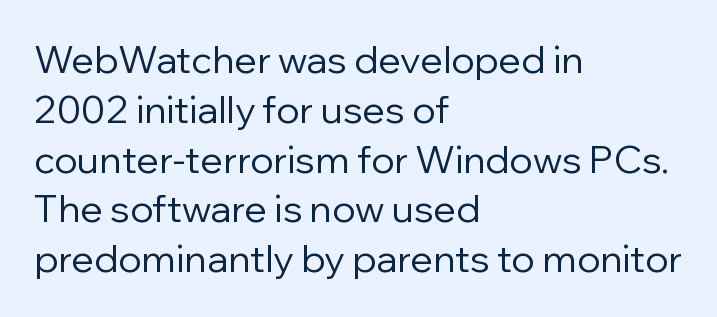
Q: Is the text bold? A: No.
Q: Is the text italic (slanted)? A: No, it is upright.
Q: Is the typeface a serif or a sans-serif typeface? A: Sans-serif.
Q: Is the text underlined? A: No.
Q: How is the paragraph aligned? A: Left-aligned.
Q: Is the spacing between letters normal or unusually wide? A: Normal.
Q: Is the spacing between lines tight, normal or loose? A: Normal.
Q: Width (condensed, normal, or wide)? A: Normal.
Q: Stroke contrast? A: Low.
Q: x-height? A: Medium.
Q: Monospaced? A: No.
